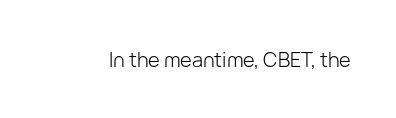
Q: Is the text bold? A: No.
Q: Is the text italic (slanted)? A: No, it is upright.
Q: Is the text underlined? A: No.
Q: Is the spacing between letters normal or unusually wide? A: Normal.
